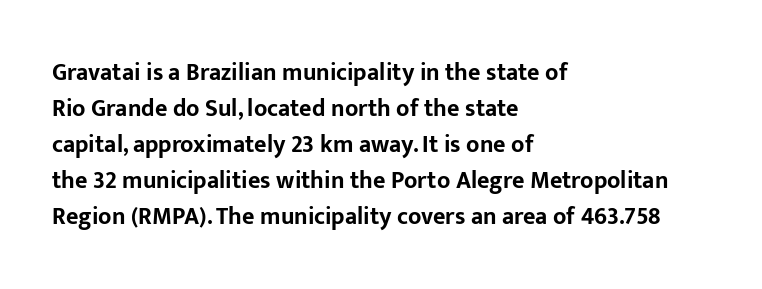
These lines are set flush left with a ragged right edge. Upright lettering throughout. Compared with typical body copy, the letter spacing here is the same. The line-height multiplier appears to be the usual default.
